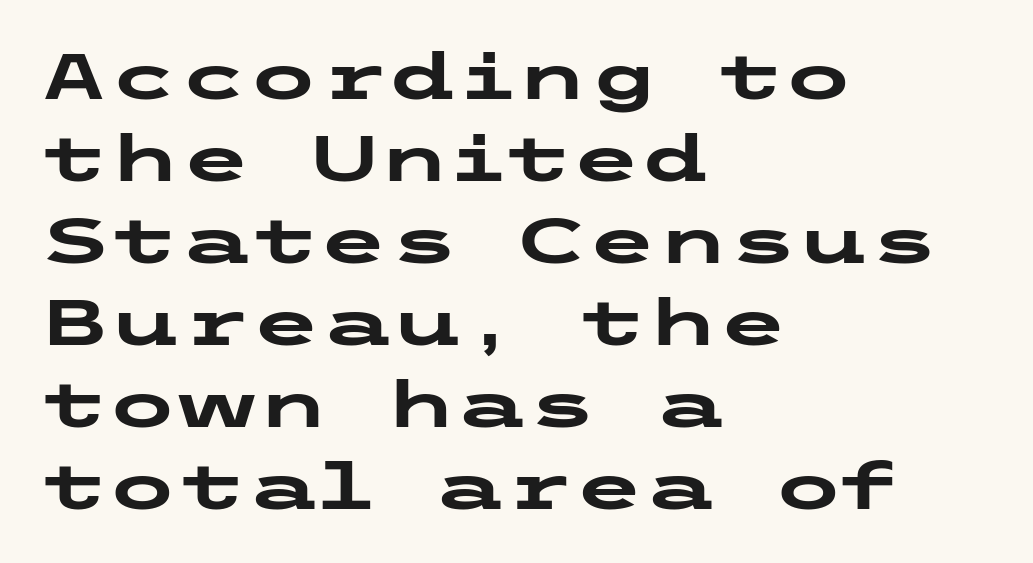
No italicization has been applied; the sample stays upright. Bold? Absolutely — the strokes are thick and heavy. This rendering leaves character spacing at its baseline value. Serif or sans? Sans — the stroke terminals are bare. Lines of text with bare space underneath.
